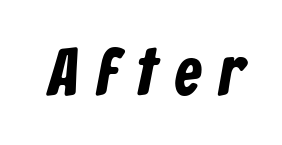
The image shows 67 px bold, condensed sans-serif type; set unusually wide letter spacing (+0.27 em), not underlined; low stroke contrast and a medium x-height.
